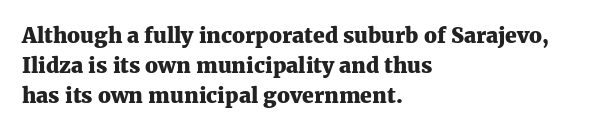
{"italic": "no", "bold": "yes", "underline": "no", "align": "left", "line_spacing": "normal", "line_spacing_ratio": 1.44, "letter_spacing": "normal", "letter_spacing_em": 0.0, "glyph_px": 21}
